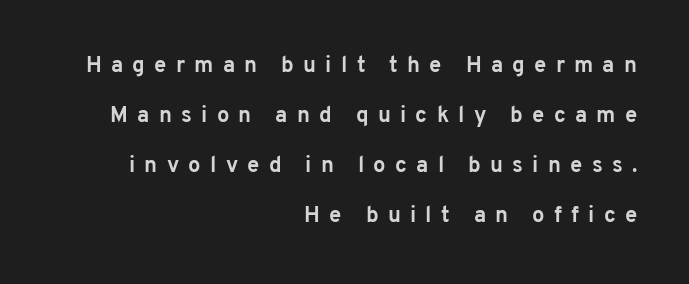
Layout note: lines flush right. The zone under the glyphs is completely vacant. Thick stems and heavy bowls — unmistakably bold. Observe the wide spacing: letters keep a clear distance from each other.
